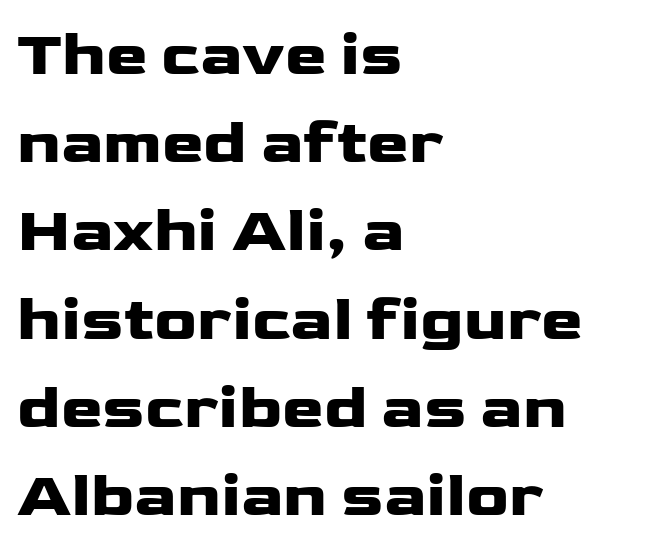
Q: Is the text bold? A: Yes.
Q: Is the text italic (slanted)? A: No, it is upright.
Q: Is the typeface a serif or a sans-serif typeface? A: Sans-serif.
Q: Is the text underlined? A: No.
Q: How is the paragraph aligned? A: Left-aligned.
Q: Is the spacing between letters normal or unusually wide? A: Normal.
Q: Is the spacing between lines tight, normal or loose? A: Normal.
Q: Width (condensed, normal, or wide)? A: Wide.
Q: Stroke contrast? A: Low.
Q: x-height? A: Medium.
Q: Monospaced? A: No.
